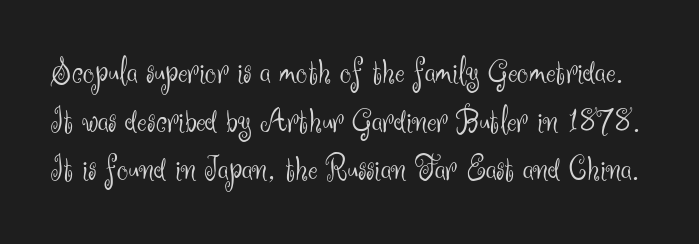
Q: Is the text bold? A: No.
Q: Is the text italic (slanted)? A: No, it is upright.
Q: Is the typeface a serif or a sans-serif typeface? A: Sans-serif.
Q: Is the text underlined? A: No.
Q: Is the spacing between letters normal or unusually wide? A: Normal.
Q: Is the spacing between lines tight, normal or loose? A: Normal.
Q: Width (condensed, normal, or wide)? A: Normal.
Q: Stroke contrast? A: Medium.
Q: x-height? A: Small.
Q: Monospaced? A: No.
